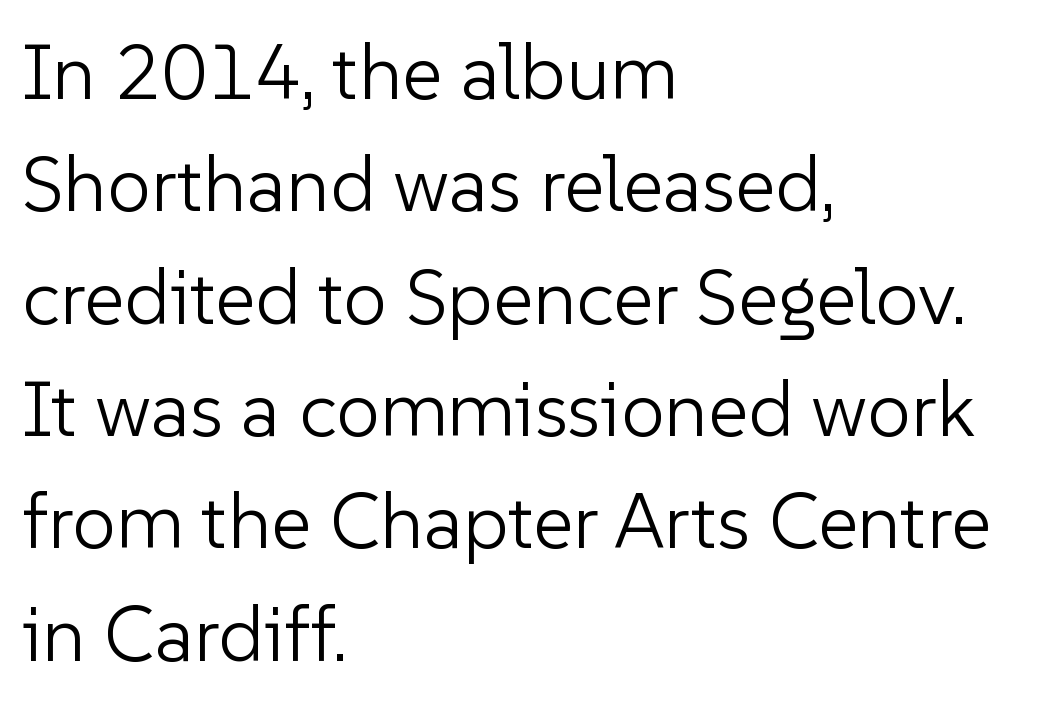
All the whitespace from short lines collects on the right. Upright lettering throughout. Letterform terminals end flat and unadorned throughout the passage. These glyphs show unthickened strokes, regular width or finer.
